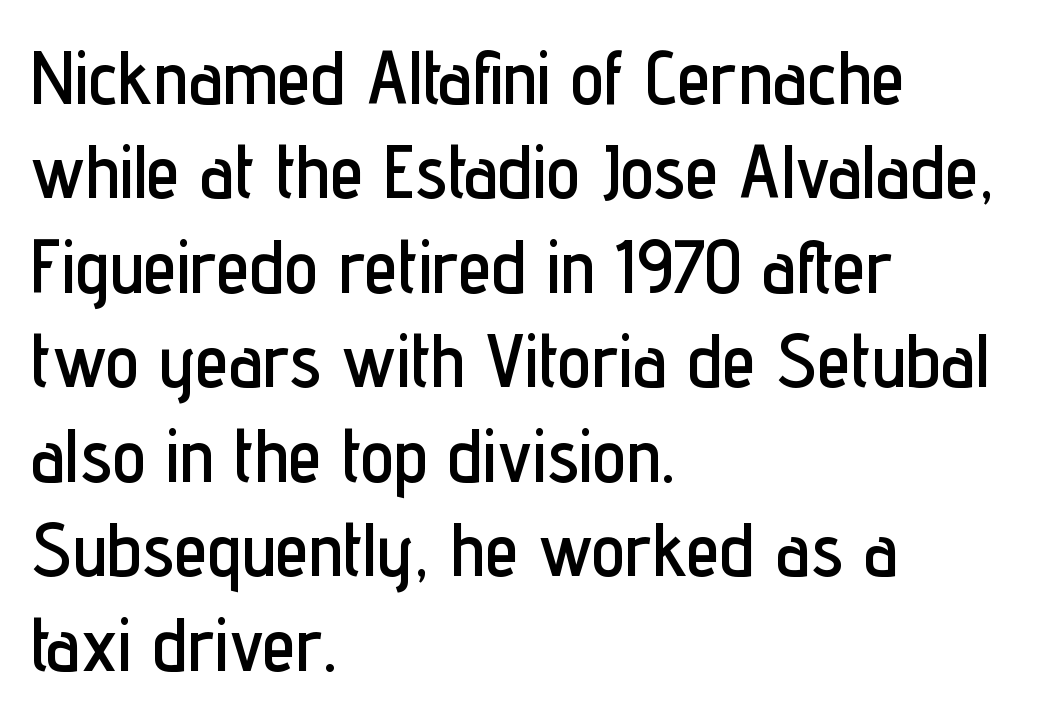
{"serif": "no", "italic": "no", "width": "condensed", "stroke_contrast": "low", "x_height": "medium", "monospaced": "no", "underline": "no", "align": "left", "line_spacing": "normal", "line_spacing_ratio": 1.26, "letter_spacing": "normal", "letter_spacing_em": 0.0, "glyph_px": 75}
